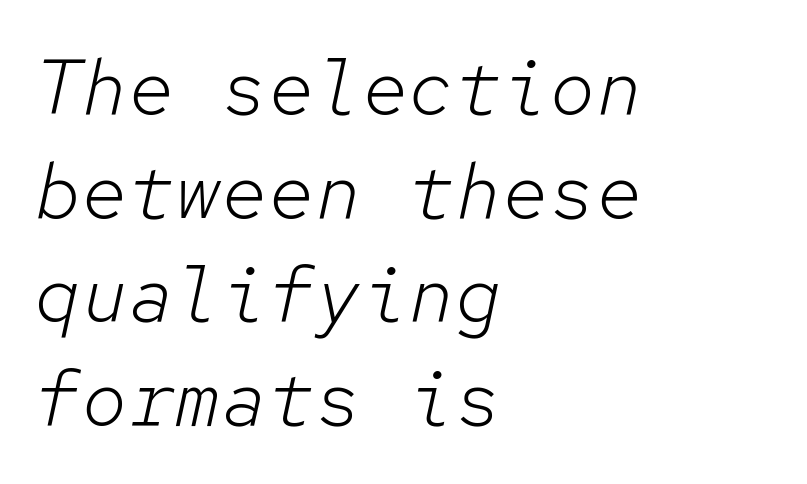
Q: Is the text bold? A: No.
Q: Is the text italic (slanted)? A: Yes, it leans right by about 12 degrees.
Q: Is the text underlined? A: No.
Q: How is the paragraph aligned? A: Left-aligned.
Q: Is the spacing between letters normal or unusually wide? A: Normal.
Q: Is the spacing between lines tight, normal or loose? A: Normal.
Q: Width (condensed, normal, or wide)? A: Normal.
Q: Stroke contrast? A: Low.
Q: x-height? A: Medium.
Q: Monospaced? A: Yes.
